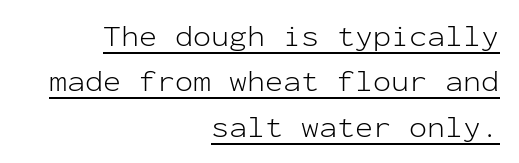
The image shows 30 px light sans-serif type, upright, monospaced; set right-aligned, normal line spacing (1.51x), normal letter spacing, underlined; low stroke contrast and a medium x-height.
